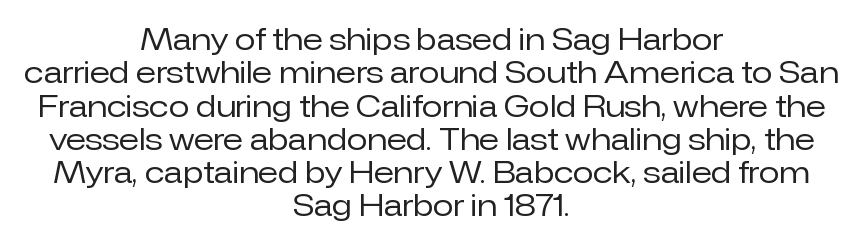
The image shows 30 px regular-weight sans-serif type, upright; set centered, tight line spacing (1.11x), normal letter spacing, not underlined; low stroke contrast and a medium x-height.
